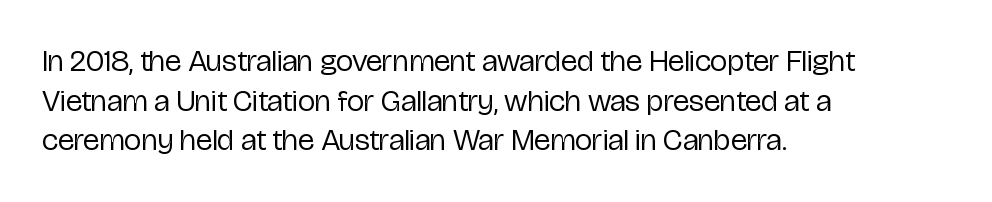
The image shows 31 px regular-weight, condensed sans-serif type, upright; set left-aligned, normal line spacing (1.28x), normal letter spacing, not underlined; low stroke contrast and a medium x-height.
